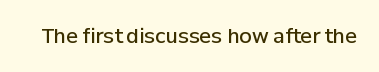
Q: Is the text bold? A: Semi-bold.
Q: Is the text italic (slanted)? A: No, it is upright.
Q: Is the text underlined? A: No.
Q: Is the spacing between letters normal or unusually wide? A: Normal.
